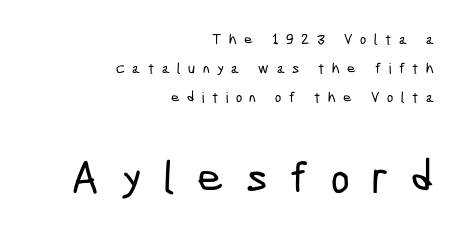
Q: Is the typeface a serif or a sans-serif typeface? A: Sans-serif.
Q: Is the text underlined? A: No.
Q: How is the paragraph aligned? A: Right-aligned.
Q: Is the spacing between letters normal or unusually wide? A: Unusually wide.
Q: Is the spacing between lines tight, normal or loose? A: Loose.
Q: Which block of text is set in a larger size, the first (top) or the second (bottom)? A: The second (bottom) one.
Q: Width (condensed, normal, or wide)? A: Condensed.
Q: Stroke contrast? A: Low.
Q: x-height? A: Medium.
Q: Monospaced? A: No.
